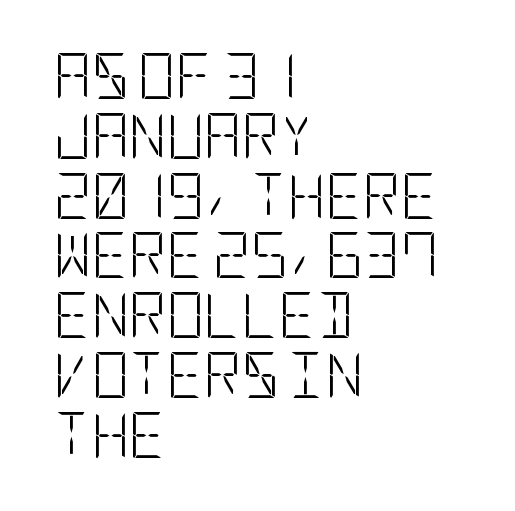
Q: Is the text bold? A: No.
Q: Is the text italic (slanted)? A: No, it is upright.
Q: Is the typeface a serif or a sans-serif typeface? A: Sans-serif.
Q: Is the text underlined? A: No.
Q: How is the paragraph aligned? A: Left-aligned.
Q: Is the spacing between letters normal or unusually wide? A: Normal.
Q: Is the spacing between lines tight, normal or loose? A: Normal.
Q: Width (condensed, normal, or wide)? A: Condensed.
Q: Stroke contrast? A: Low.
Q: x-height? A: Large.
